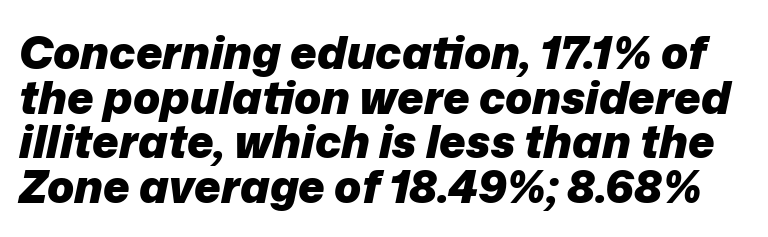
Here the designer chose a conventional face with non-uniform glyph widths. In terms of posture, this sample is oblique. Caption: standard tracking, unaltered. Beneath every word, the page is bare. Does the leading feel generous? Not at all — it's pinched.
